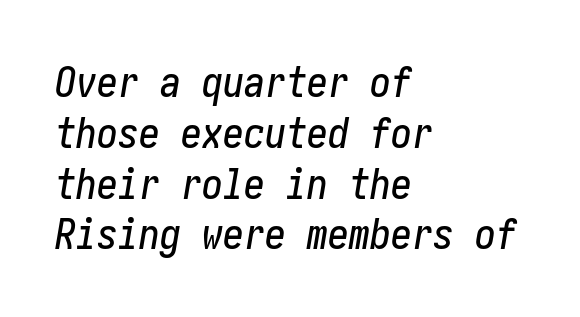
Default kerning and tracking; the words read as compact shapes. Each line starts at the same left margin while the right side varies. Clear beneath every line of the passage. The lettering tilts uniformly, giving the passage an italic look.
